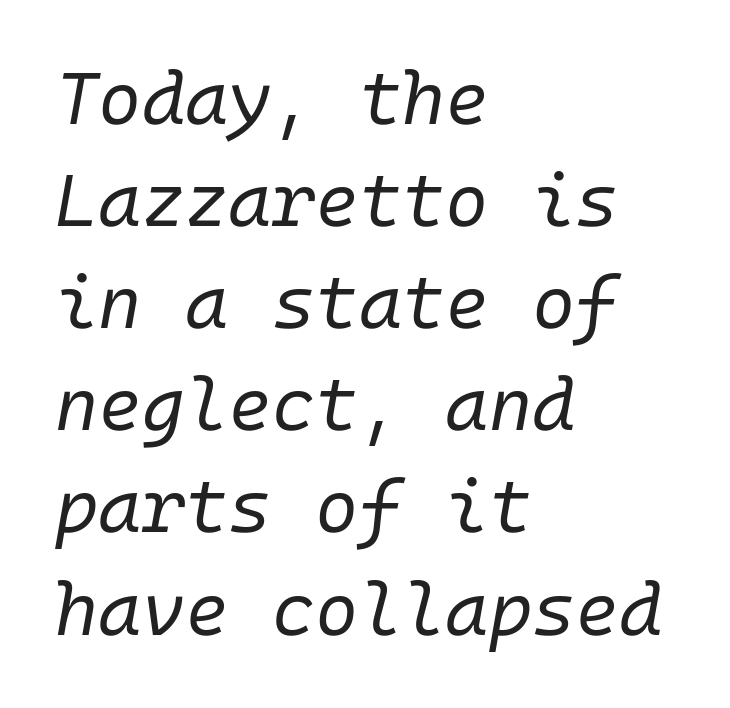
The image shows 74 px regular-weight type, italic (leaning right); set left-aligned, normal line spacing (1.38x), normal letter spacing, not underlined; low stroke contrast and a medium x-height.
